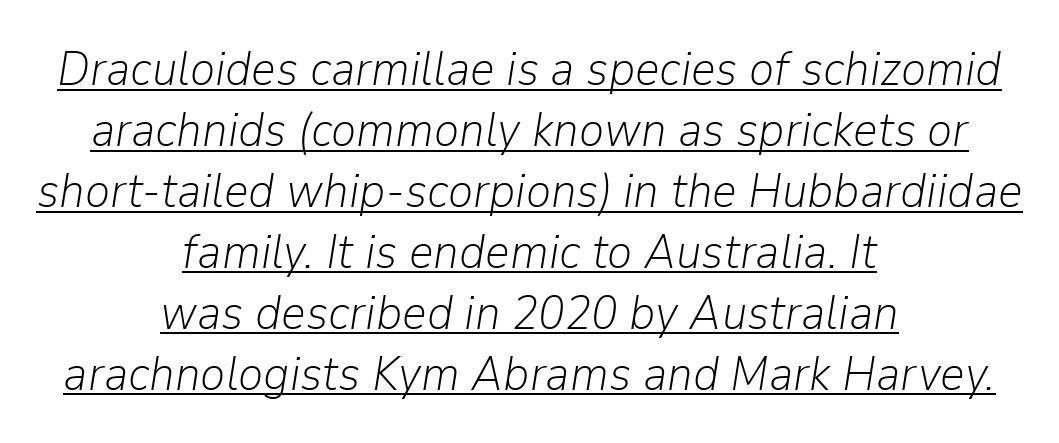
{"italic": "yes", "lean": "right", "slant_degrees": 9, "bold": "no", "weight": "light", "width": "normal", "stroke_contrast": "low", "x_height": "medium", "monospaced": "no", "underline": "yes", "align": "center", "line_spacing": "normal", "line_spacing_ratio": 1.27, "letter_spacing": "normal", "letter_spacing_em": 0.0, "glyph_px": 48}
